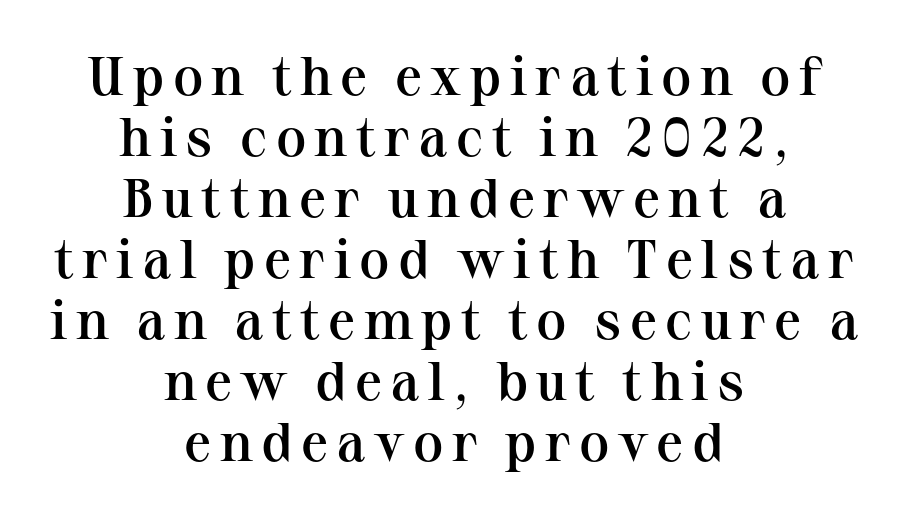
The image shows 55 px semibold serif type, upright; set centered, tight line spacing (1.11x), not underlined; medium stroke contrast and a medium x-height.
